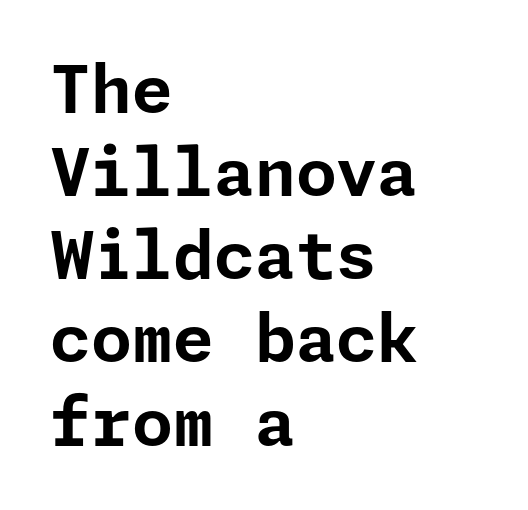
Q: Is the text bold? A: Yes.
Q: Is the text italic (slanted)? A: No, it is upright.
Q: Is the typeface a serif or a sans-serif typeface? A: Sans-serif.
Q: Is the text underlined? A: No.
Q: How is the paragraph aligned? A: Left-aligned.
Q: Is the spacing between letters normal or unusually wide? A: Normal.
Q: Is the spacing between lines tight, normal or loose? A: Normal.
Q: Width (condensed, normal, or wide)? A: Normal.
Q: Stroke contrast? A: Low.
Q: x-height? A: Medium.
